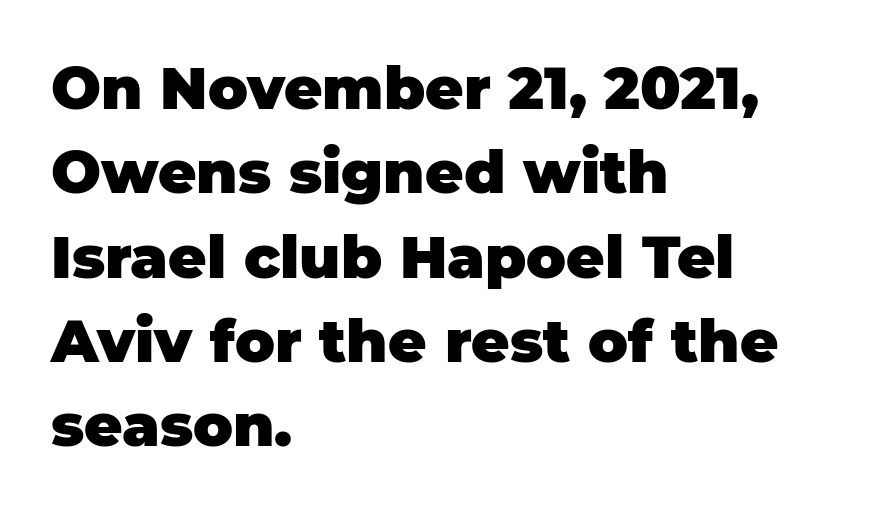
The image shows 59 px heavy sans-serif type, upright; set left-aligned, normal line spacing (1.43x), normal letter spacing, not underlined; low stroke contrast and a large x-height.
